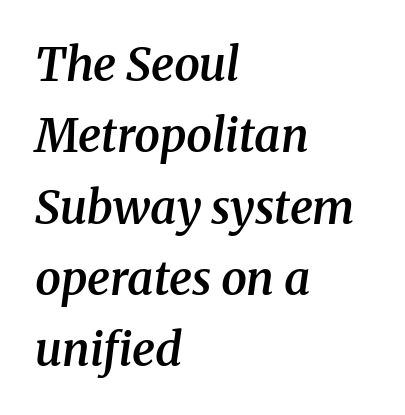
Quick note: underline off. The text block is weighted toward the left margin, trailing off unevenly rightward. Small tapered or slab feet sit at the stroke ends, so this counts as serif. Is the type slanted? Yes — the strokes lean at a clear angle. This is moderately heavy type, rendered in semibold.
